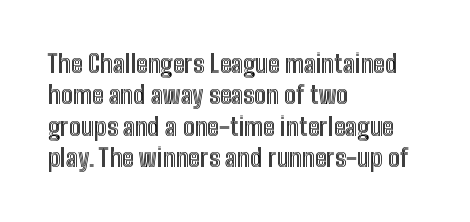
The space directly below the letters is spotless. Whoever set this chose a conventional vertical rhythm. The typesetter chose a ragged-right arrangement here. Posture: straight, roman, zero tilt. Standard letterfit; no display-style spreading of the glyphs.
